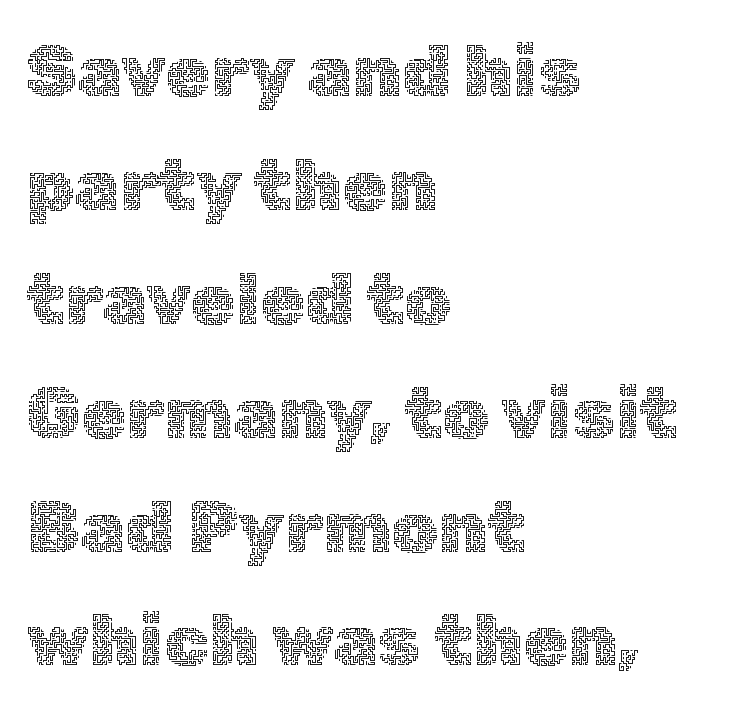
Q: Is the text bold? A: No.
Q: Is the text italic (slanted)? A: No, it is upright.
Q: Is the text underlined? A: No.
Q: How is the paragraph aligned? A: Left-aligned.
Q: Is the spacing between letters normal or unusually wide? A: Normal.
Q: Is the spacing between lines tight, normal or loose? A: Normal.
Q: Width (condensed, normal, or wide)? A: Normal.
Q: x-height? A: Medium.
Q: Monospaced? A: No.
